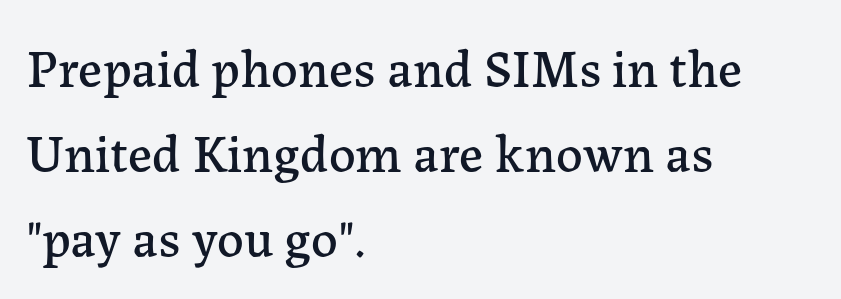
{"serif": "yes", "italic": "no", "width": "normal", "stroke_contrast": "low", "x_height": "medium", "monospaced": "no", "underline": "no", "align": "left", "line_spacing": "normal", "line_spacing_ratio": 1.6, "letter_spacing": "normal", "letter_spacing_em": 0.0, "glyph_px": 53}
